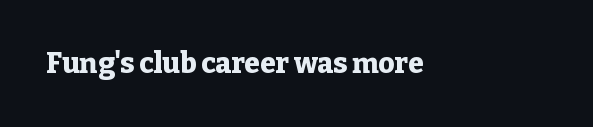
Q: Is the text bold? A: Yes.
Q: Is the text italic (slanted)? A: No, it is upright.
Q: Is the typeface a serif or a sans-serif typeface? A: Serif.
Q: Is the text underlined? A: No.
Q: Is the spacing between letters normal or unusually wide? A: Normal.
Q: Width (condensed, normal, or wide)? A: Normal.
Q: Stroke contrast? A: Low.
Q: x-height? A: Medium.
Q: Monospaced? A: No.
